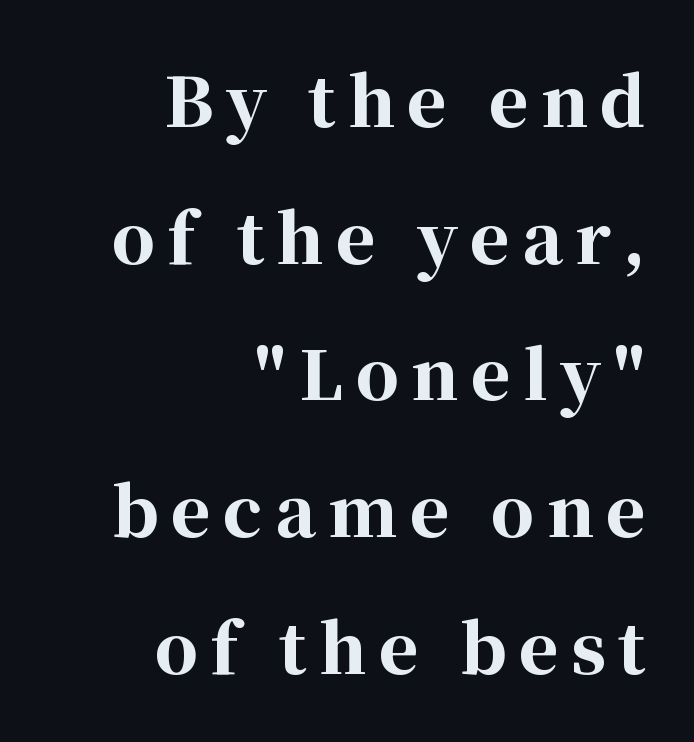
Strong, thick strokes mark this as bold type. The passage is arranged like a letterhead date or caption credit — flush right. Is this a sans? No — the strokes have serifs. Each new line begins a long way beneath the previous one. Is this a fixed-width face? No — the glyphs have proportional, varying widths.
